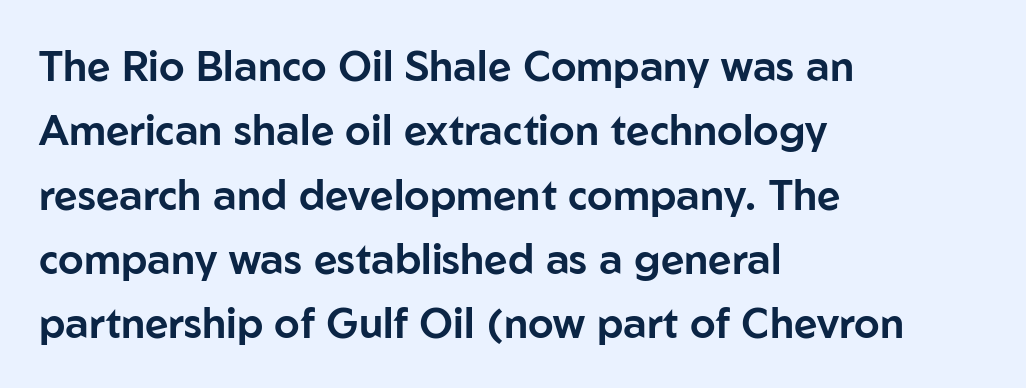
Q: Is the text italic (slanted)? A: No, it is upright.
Q: Is the typeface a serif or a sans-serif typeface? A: Sans-serif.
Q: Is the text underlined? A: No.
Q: How is the paragraph aligned? A: Left-aligned.
Q: Is the spacing between letters normal or unusually wide? A: Normal.
Q: Is the spacing between lines tight, normal or loose? A: Normal.
Q: Width (condensed, normal, or wide)? A: Normal.
Q: Stroke contrast? A: Low.
Q: x-height? A: Medium.
Q: Monospaced? A: No.
